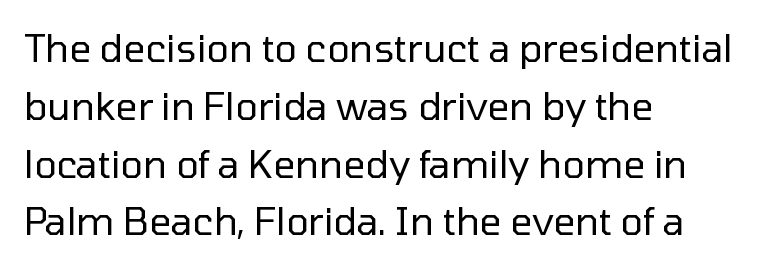
{"serif": "no", "italic": "no", "bold": "no", "weight": "regular", "width": "normal", "stroke_contrast": "low", "x_height": "medium", "monospaced": "no", "underline": "no", "align": "left", "line_spacing": "normal", "line_spacing_ratio": 1.52, "letter_spacing": "normal", "letter_spacing_em": 0.0, "glyph_px": 38}
